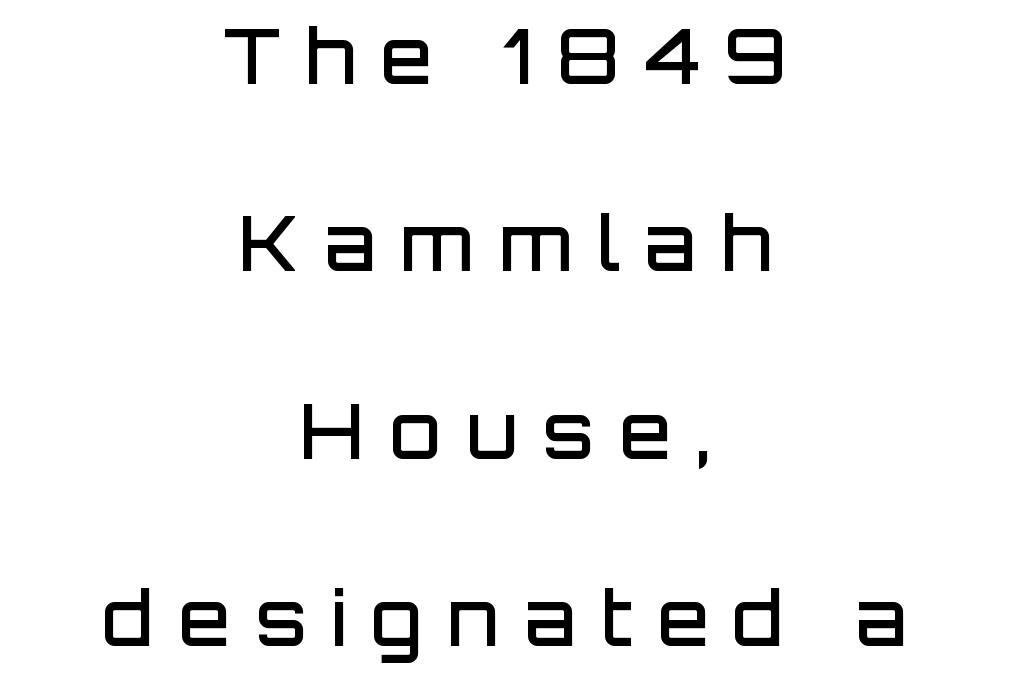
Q: Is the text bold? A: Semi-bold.
Q: Is the text italic (slanted)? A: No, it is upright.
Q: Is the typeface a serif or a sans-serif typeface? A: Sans-serif.
Q: Is the text underlined? A: No.
Q: How is the paragraph aligned? A: Centered.
Q: Is the spacing between letters normal or unusually wide? A: Unusually wide.
Q: Is the spacing between lines tight, normal or loose? A: Loose.
Q: Width (condensed, normal, or wide)? A: Normal.
Q: Stroke contrast? A: Low.
Q: x-height? A: Large.
Q: Monospaced? A: No.
